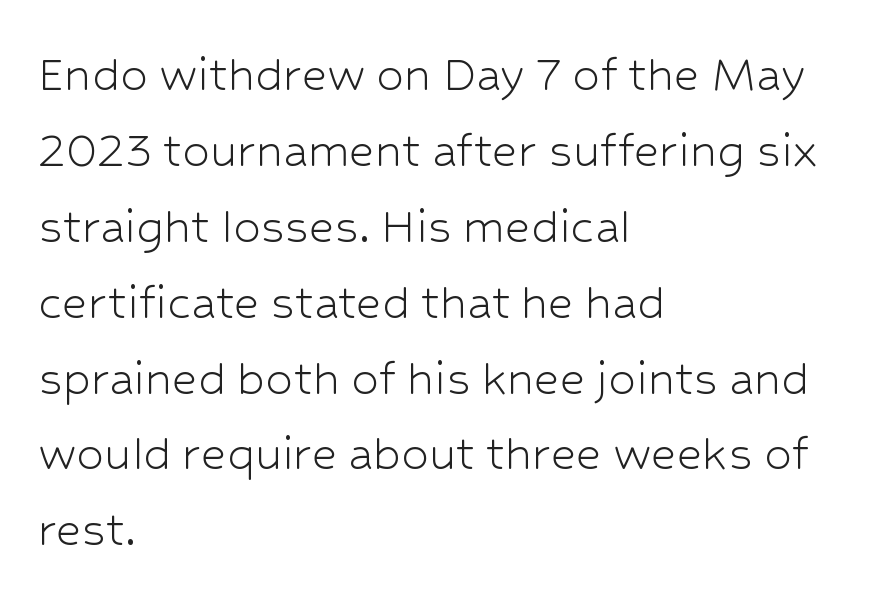
Q: Is the text bold? A: No.
Q: Is the text italic (slanted)? A: No, it is upright.
Q: Is the typeface a serif or a sans-serif typeface? A: Sans-serif.
Q: Is the text underlined? A: No.
Q: How is the paragraph aligned? A: Left-aligned.
Q: Is the spacing between letters normal or unusually wide? A: Normal.
Q: Is the spacing between lines tight, normal or loose? A: Normal.
Q: Width (condensed, normal, or wide)? A: Normal.
Q: Stroke contrast? A: Low.
Q: x-height? A: Medium.
Q: Monospaced? A: No.
